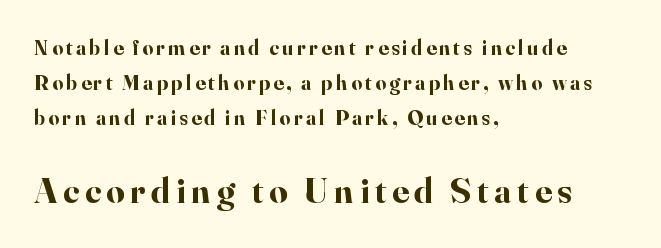
Little horizontal feet cap the strokes, marking this as serif type. Horizontal bands of white between lines are of average thickness. Small over large — that's the arrangement of the two blocks here. Think of a printed novel: that variable character pitch is what you see here. Ordinary non-slanted type is in use.
